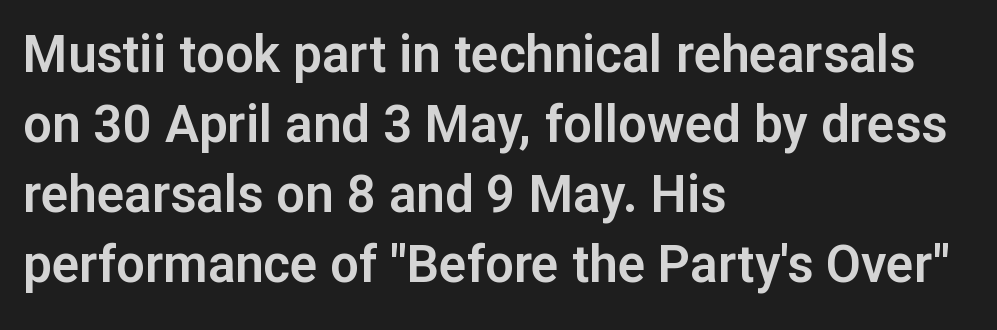
Q: Is the text italic (slanted)? A: No, it is upright.
Q: Is the typeface a serif or a sans-serif typeface? A: Sans-serif.
Q: Is the text underlined? A: No.
Q: How is the paragraph aligned? A: Left-aligned.
Q: Is the spacing between letters normal or unusually wide? A: Normal.
Q: Is the spacing between lines tight, normal or loose? A: Normal.
Q: Width (condensed, normal, or wide)? A: Normal.
Q: Stroke contrast? A: Low.
Q: x-height? A: Medium.
Q: Monospaced? A: No.
